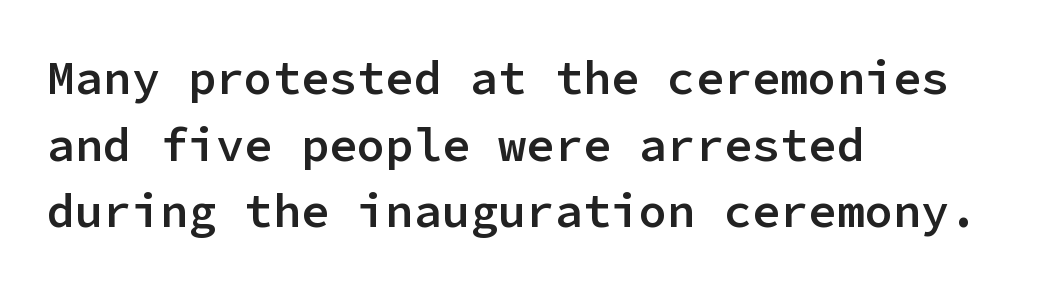
Is the letter spacing exaggerated? No — it looks like the ordinary default. The lines are quadded left. The glyphs are unaccompanied by any horizontal stroke below them. Heft: intermediate — a semibold.
